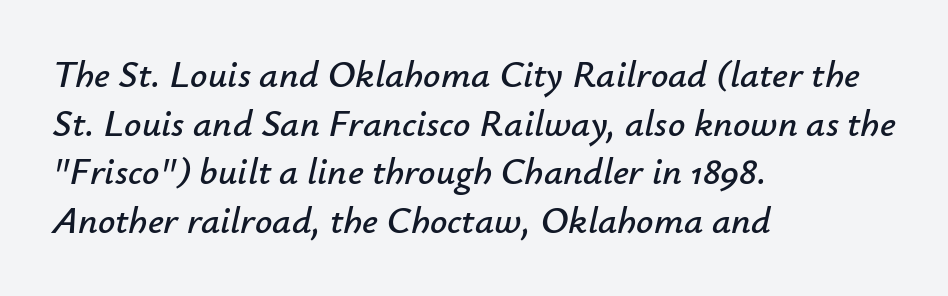
Think of a printed novel: that variable character pitch is what you see here. The letters are slanted; this is an italic face. Summary of vertical rhythm: regular, with standard interline spacing. A bare baseline throughout the passage.
